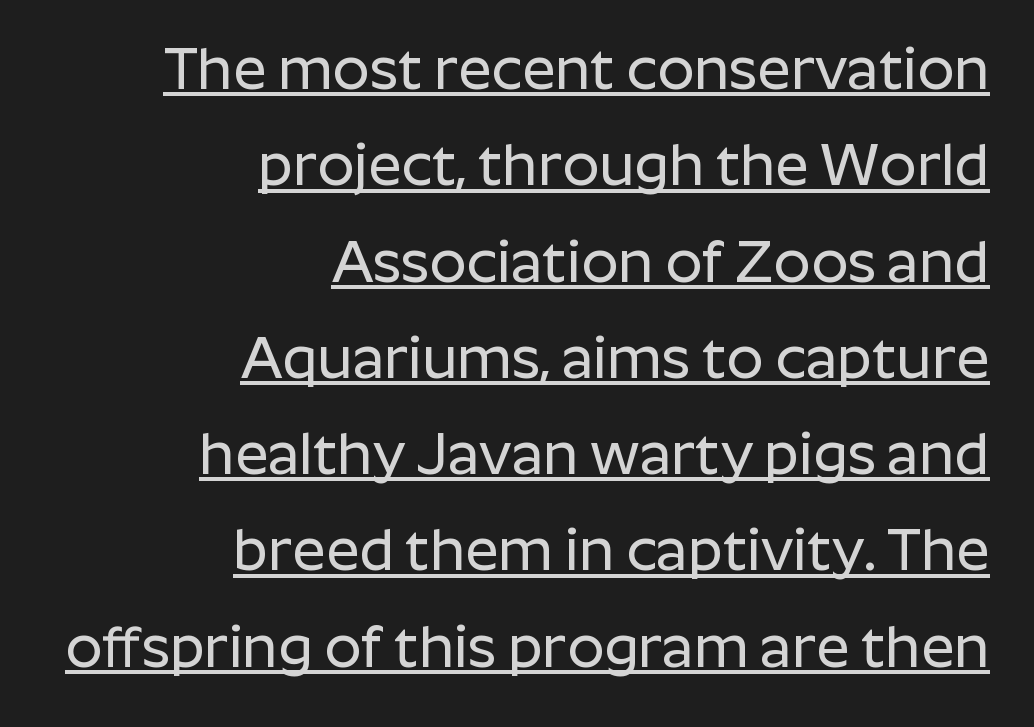
The image shows 58 px sans-serif type, upright; set right-aligned, normal line spacing (1.66x), normal letter spacing, underlined; low stroke contrast and a medium x-height.
